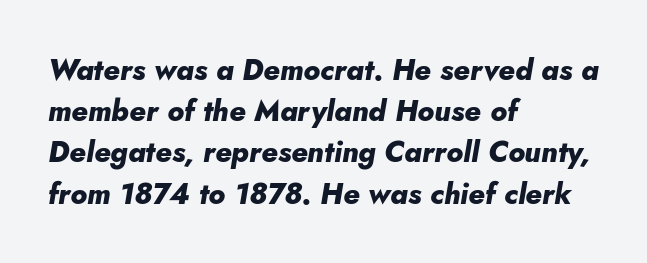
Q: Is the text bold? A: Yes.
Q: Is the text italic (slanted)? A: Yes, it leans right by about 10 degrees.
Q: Is the text underlined? A: No.
Q: How is the paragraph aligned? A: Left-aligned.
Q: Is the spacing between letters normal or unusually wide? A: Normal.
Q: Is the spacing between lines tight, normal or loose? A: Normal.
Q: Width (condensed, normal, or wide)? A: Normal.
Q: Stroke contrast? A: Low.
Q: x-height? A: Small.
Q: Monospaced? A: No.
